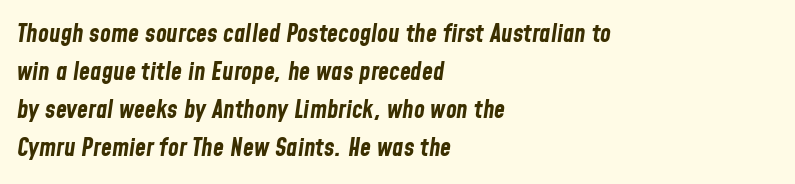
{"italic": "yes", "lean": "right", "slant_degrees": 8, "bold": "yes", "underline": "no", "align": "left", "line_spacing": "normal", "line_spacing_ratio": 1.52, "letter_spacing": "normal", "letter_spacing_em": 0.0, "glyph_px": 25}
